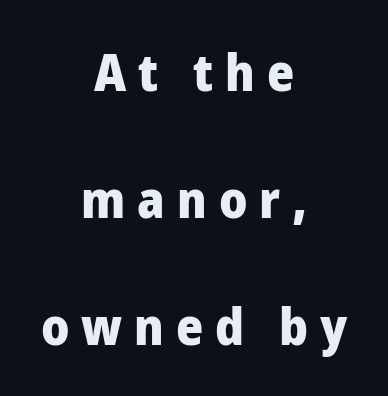
{"serif": "no", "italic": "no", "bold": "yes", "weight": "heavy", "width": "normal", "stroke_contrast": "low", "x_height": "medium", "monospaced": "no", "underline": "no", "align": "center", "line_spacing": "loose", "line_spacing_ratio": 2.44, "letter_spacing": "wide", "letter_spacing_em": 0.23, "glyph_px": 52}
